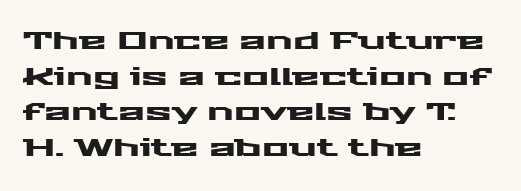
Glyph-to-glyph distance matches everyday printed text. The baseline area is clear. These lines are set flush left with a ragged right edge. Designer's note — italics off, roman on. The rendering uses a moderate line-height, typical for paragraphs.
